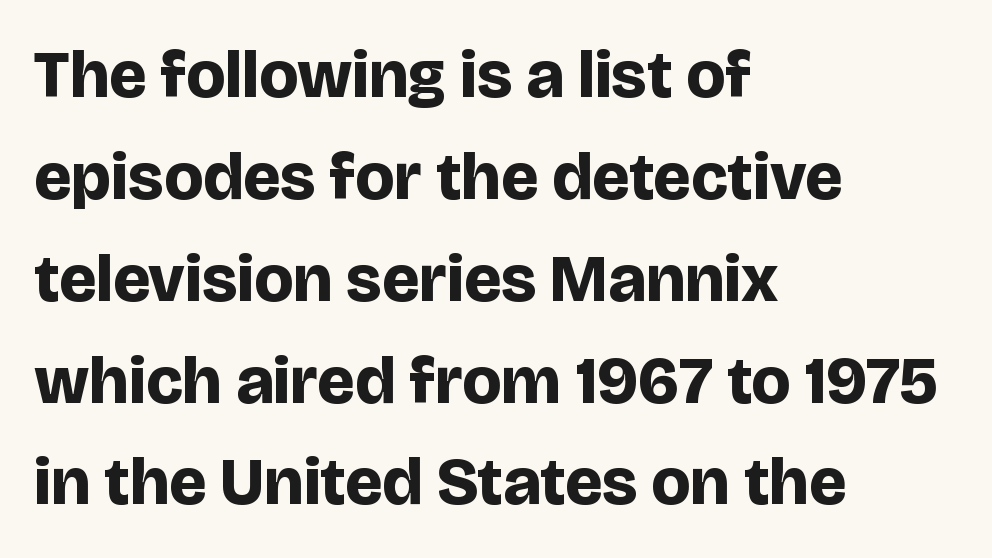
Reading down the block, your eye returns to a fixed left position each line. The glyphs have the mass of a bold cut. Summary of vertical rhythm: regular, with standard interline spacing. Honestly, there is no underline to notice here at all.
